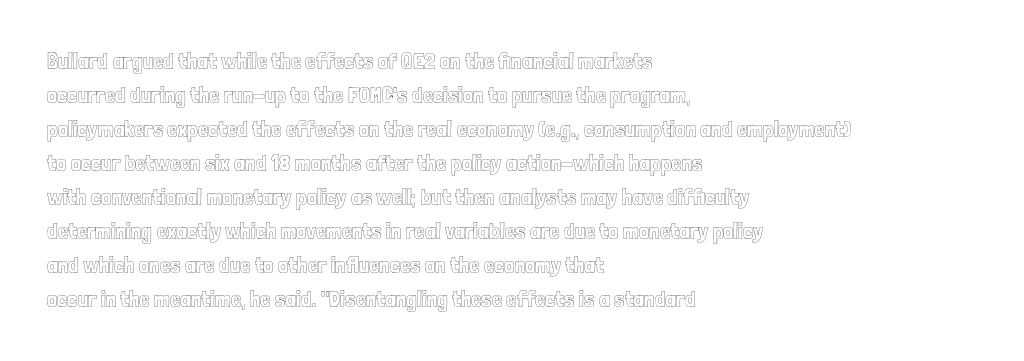
{"italic": "no", "underline": "no", "align": "left", "line_spacing": "normal", "line_spacing_ratio": 1.48, "letter_spacing": "normal", "letter_spacing_em": 0.0, "glyph_px": 23}
